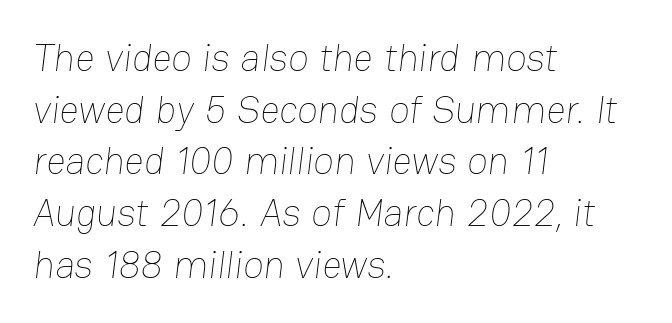
Honestly, the letter spacing is just normal — you wouldn't notice it. Each letter keeps its own natural width here, so spacing adapts to shape. The baseline area is clear. A classic flush-left, rag-right setting is used for this passage. Summary of vertical rhythm: regular, with standard interline spacing.
